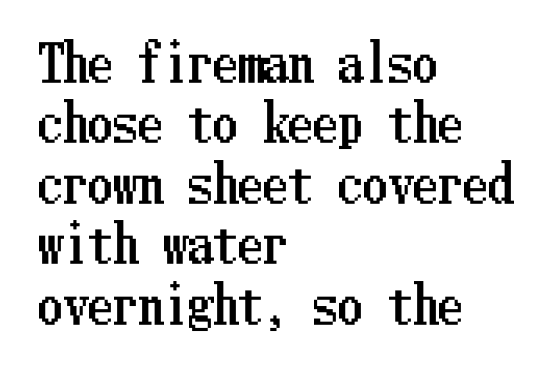
{"italic": "no", "width": "condensed", "stroke_contrast": "low", "x_height": "medium", "underline": "no", "align": "left", "line_spacing_ratio": 1.21, "letter_spacing": "normal", "letter_spacing_em": 0.0, "glyph_px": 50}
